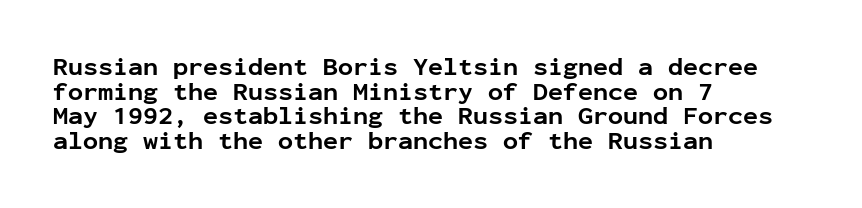
The designer dialed line spacing down below the default. Reading down the block, your eye returns to a fixed left position each line. The specimen omits any rule beneath the text block's lines. Heavy-handed strokes throughout: this text is bold. Unlike italic type, these characters show no tilt at all. The tracking reads as untouched default to a designer's eye.
